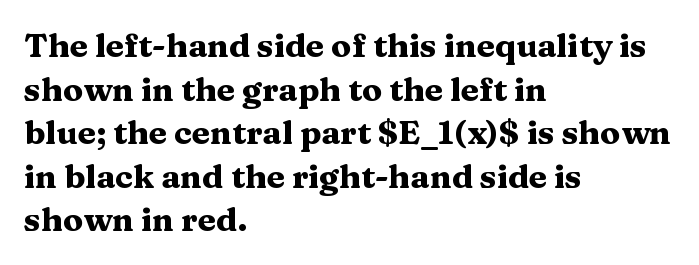
These lines are rendered in a variable-pitch font. Default kerning and tracking; the words read as compact shapes. In CSS terms this would be text-align: left. One glance says typical: line gaps are just what's usual. Regarding serifs, this sample has them. Stroke thickness is high; the sample reads as a true bold.
